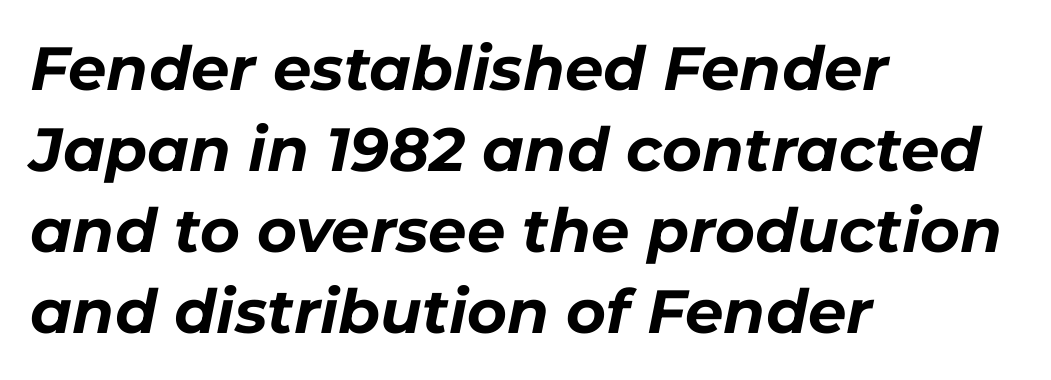
The rendering uses a bold face; every stroke is thick and dark. Does the copy run flush right? No — it runs flush left. This sample has the flowing, uneven cadence of proportional lettering. Tall strokes in this sample are angled rather than plumb. The line-height multiplier appears to be the usual default.
